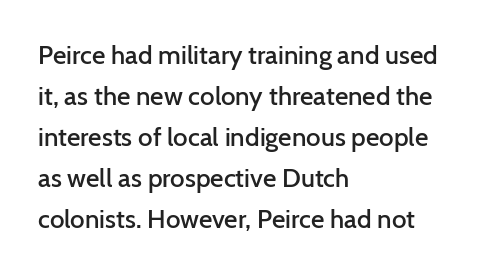
Q: Is the text bold? A: Semi-bold.
Q: Is the text italic (slanted)? A: No, it is upright.
Q: Is the text underlined? A: No.
Q: How is the paragraph aligned? A: Left-aligned.
Q: Is the spacing between letters normal or unusually wide? A: Normal.
Q: Is the spacing between lines tight, normal or loose? A: Normal.
